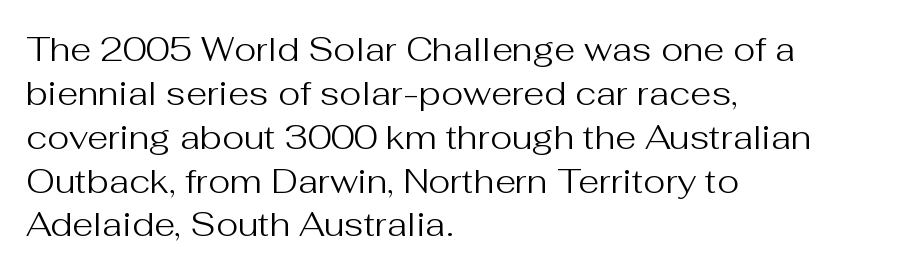
{"serif": "no", "italic": "no", "bold": "no", "weight": "regular", "width": "normal", "stroke_contrast": "medium", "x_height": "medium", "monospaced": "no", "underline": "no", "align": "left", "line_spacing": "normal", "line_spacing_ratio": 1.29, "letter_spacing": "normal", "letter_spacing_em": 0.0, "glyph_px": 34}
